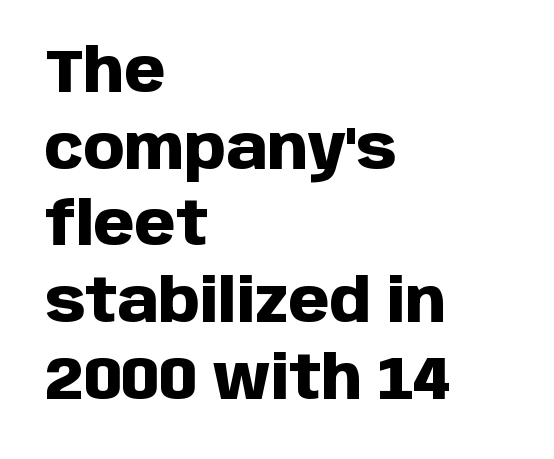
{"serif": "no", "italic": "no", "bold": "yes", "weight": "heavy", "width": "normal", "stroke_contrast": "low", "x_height": "large", "monospaced": "no", "underline": "no", "align": "left", "line_spacing": "normal", "line_spacing_ratio": 1.3, "letter_spacing": "normal", "letter_spacing_em": 0.0, "glyph_px": 59}
